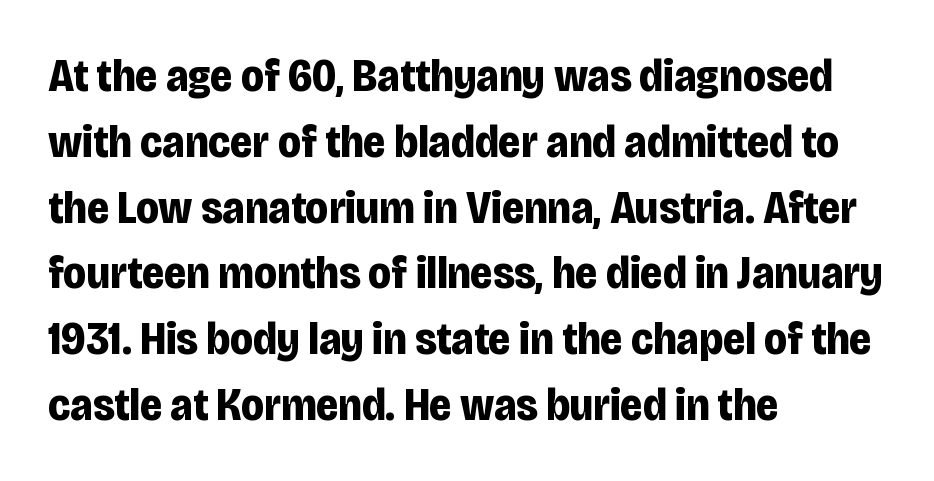
{"serif": "no", "italic": "no", "bold": "yes", "weight": "bold", "width": "condensed", "stroke_contrast": "low", "x_height": "large", "monospaced": "no", "underline": "no", "align": "left", "line_spacing": "normal", "line_spacing_ratio": 1.43, "letter_spacing": "normal", "letter_spacing_em": 0.0, "glyph_px": 46}
